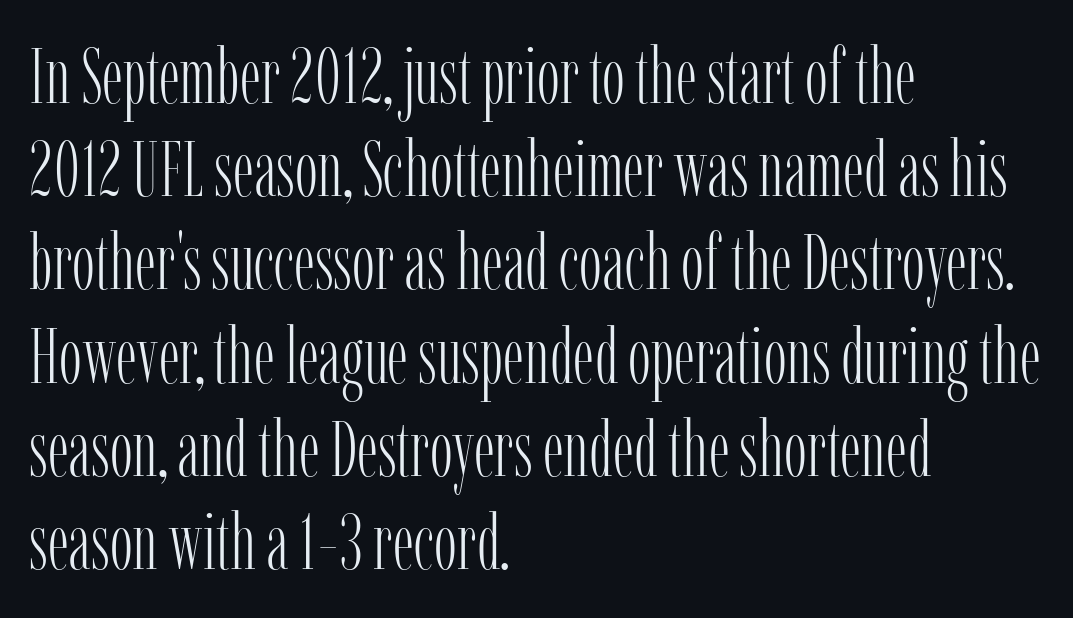
The tracking reads as untouched default to a designer's eye. The axis of the letterforms is exactly vertical. This reads as an unemphasized weight, regular at the heaviest. Words float on clear page, feet unadorned.
